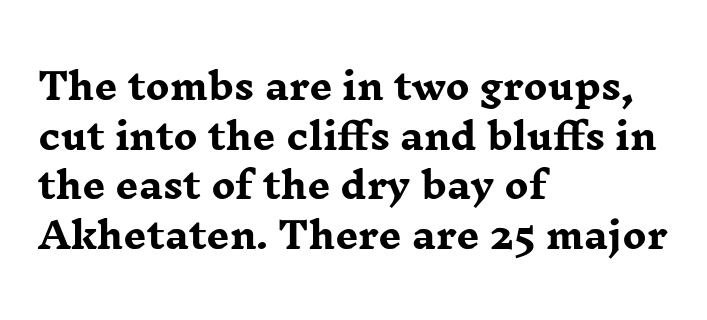
{"serif": "yes", "italic": "no", "bold": "yes", "weight": "heavy", "width": "wide", "stroke_contrast": "low", "x_height": "medium", "monospaced": "no", "underline": "no", "align": "left", "line_spacing": "normal", "line_spacing_ratio": 1.38, "letter_spacing": "normal", "letter_spacing_em": 0.0, "glyph_px": 36}
